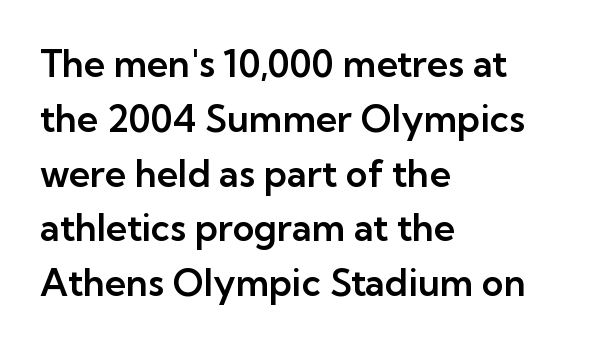
This rendering employs a face without finishing strokes, i.e., a sans-serif. The face used here is rendered with its standard letterfit. In CSS terms this would be text-align: left. Ascenders rise straight up at ninety degrees.
